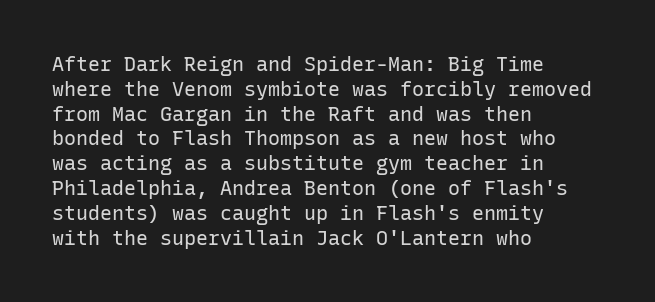
{"italic": "no", "bold": "no", "underline": "no", "align": "left", "line_spacing_ratio": 1.24, "letter_spacing": "normal", "letter_spacing_em": 0.0, "glyph_px": 20}
